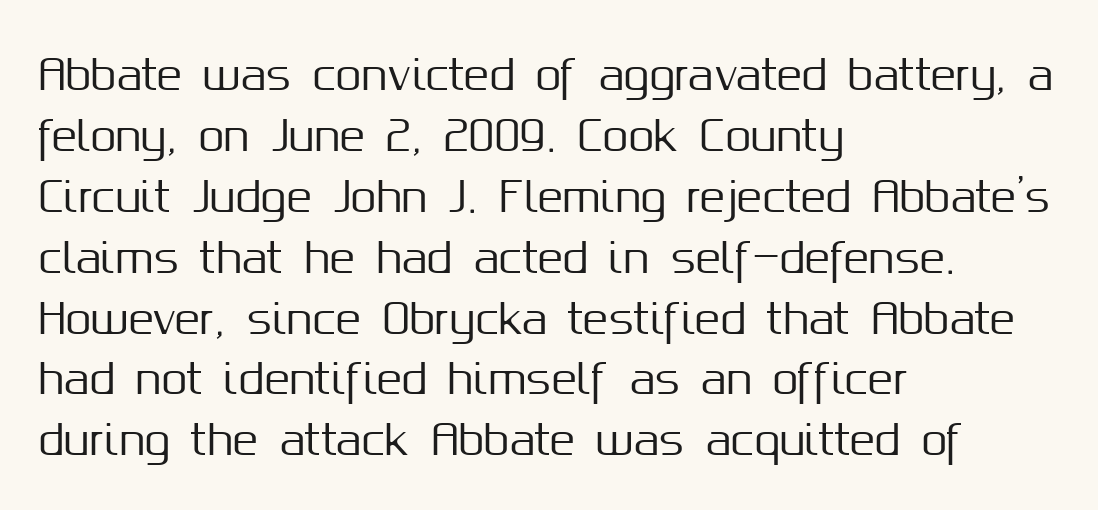
{"serif": "no", "italic": "no", "width": "normal", "stroke_contrast": "medium", "x_height": "medium", "monospaced": "no", "underline": "no", "align": "left", "line_spacing": "normal", "line_spacing_ratio": 1.45, "letter_spacing": "normal", "letter_spacing_em": 0.0, "glyph_px": 42}
